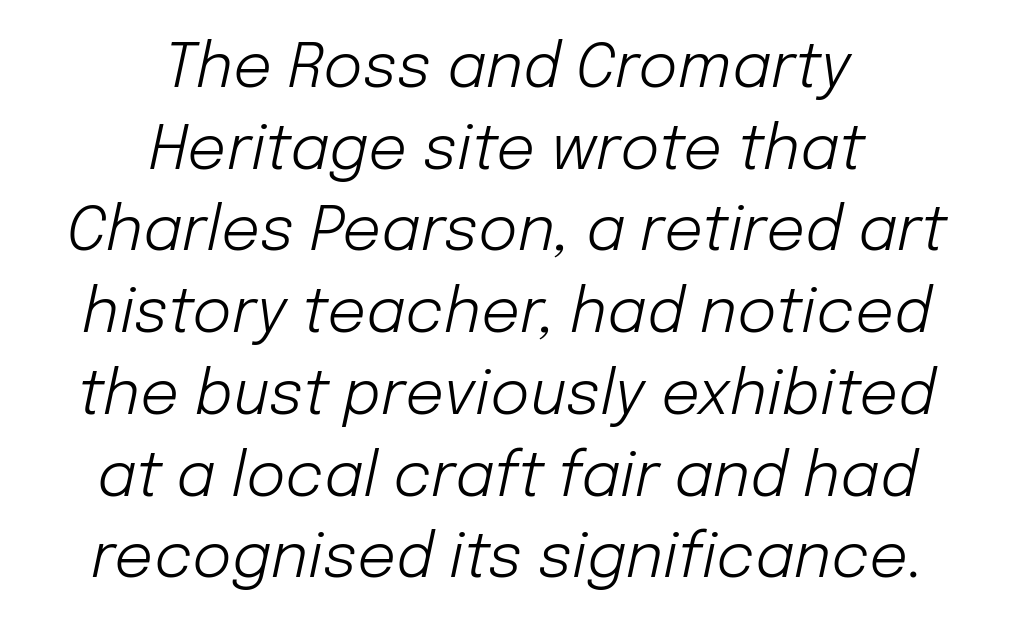
{"italic": "yes", "lean": "right", "slant_degrees": 12, "bold": "no", "weight": "light", "width": "normal", "stroke_contrast": "low", "x_height": "medium", "monospaced": "no", "underline": "no", "align": "center", "line_spacing": "normal", "line_spacing_ratio": 1.34, "letter_spacing": "normal", "letter_spacing_em": 0.0, "glyph_px": 61}
